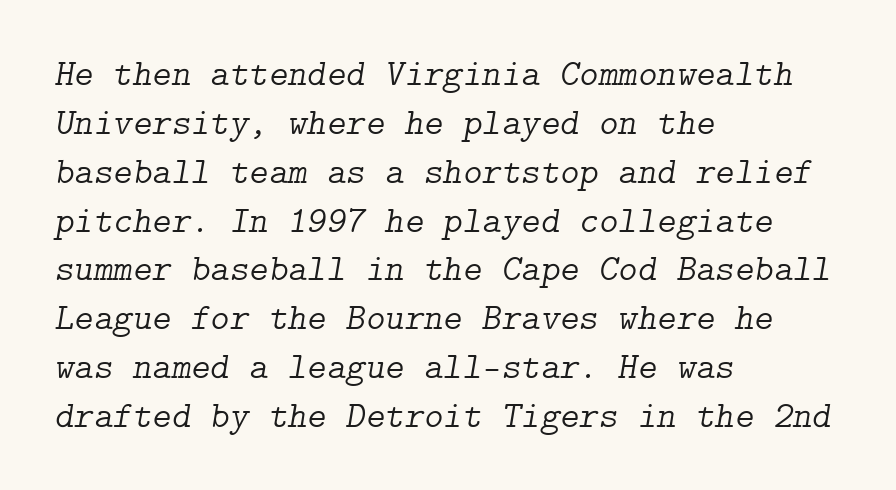
The image shows 37 px light serif type, italic (leaning right); set left-aligned, normal line spacing (1.32x), normal letter spacing, not underlined; low stroke contrast and a medium x-height.
